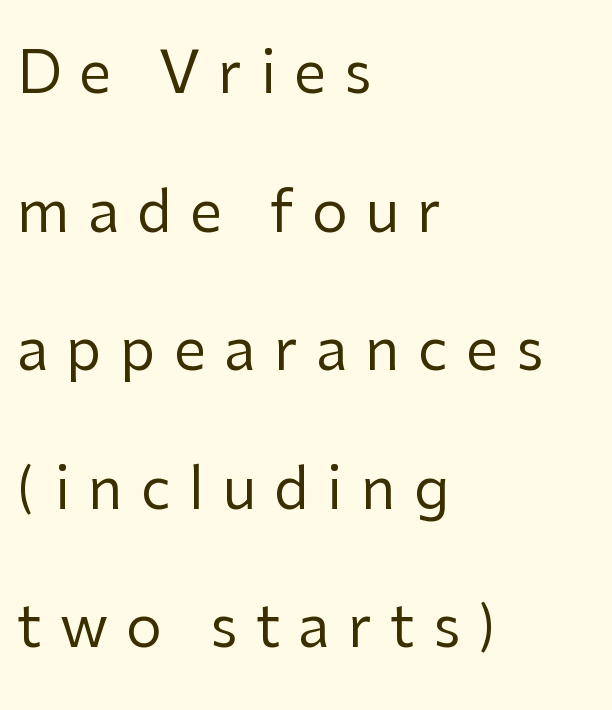
The image shows 57 px regular-weight sans-serif type, upright; set left-aligned, loose line spacing (2.43x), unusually wide letter spacing (+0.32 em), not underlined; low stroke contrast and a medium x-height.
